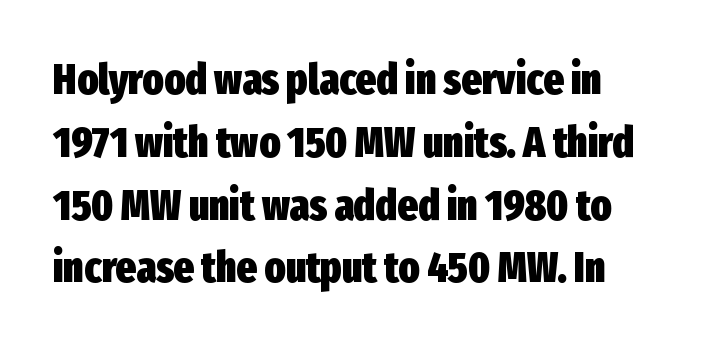
Q: Is the text bold? A: Yes.
Q: Is the text italic (slanted)? A: No, it is upright.
Q: Is the typeface a serif or a sans-serif typeface? A: Sans-serif.
Q: Is the text underlined? A: No.
Q: Is the spacing between letters normal or unusually wide? A: Normal.
Q: Is the spacing between lines tight, normal or loose? A: Normal.
Q: Width (condensed, normal, or wide)? A: Condensed.
Q: Stroke contrast? A: Low.
Q: x-height? A: Medium.
Q: Monospaced? A: No.
